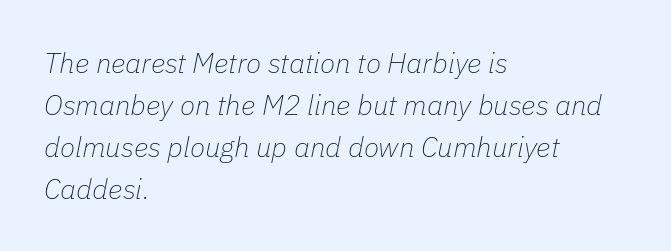
The image shows 28 px thin type, italic (leaning right); set left-aligned, normal line spacing (1.5x), normal letter spacing, not underlined; low stroke contrast and a medium x-height.
